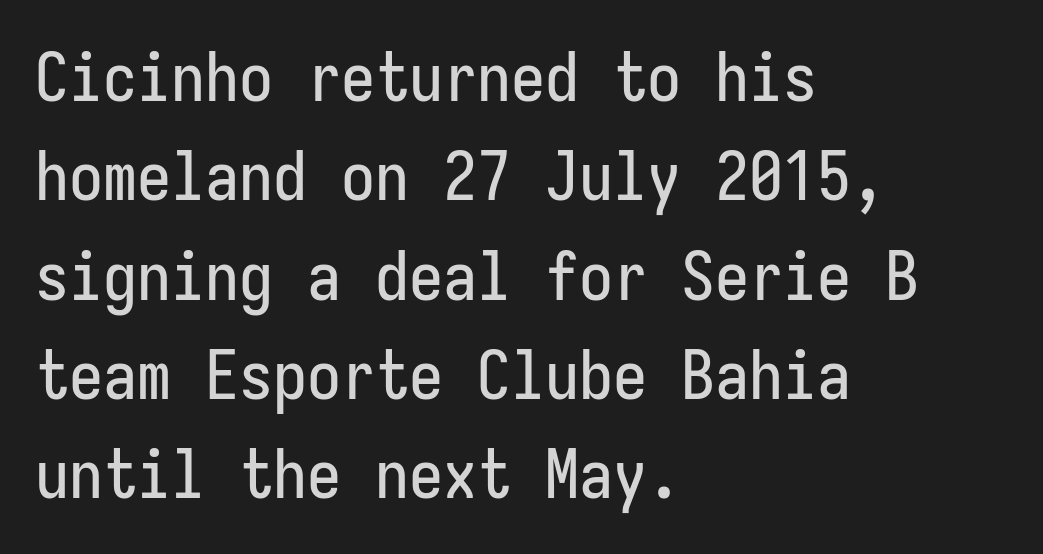
Q: Is the text italic (slanted)? A: No, it is upright.
Q: Is the typeface a serif or a sans-serif typeface? A: Sans-serif.
Q: Is the text underlined? A: No.
Q: How is the paragraph aligned? A: Left-aligned.
Q: Is the spacing between letters normal or unusually wide? A: Normal.
Q: Is the spacing between lines tight, normal or loose? A: Normal.
Q: Width (condensed, normal, or wide)? A: Condensed.
Q: Stroke contrast? A: Low.
Q: x-height? A: Medium.
